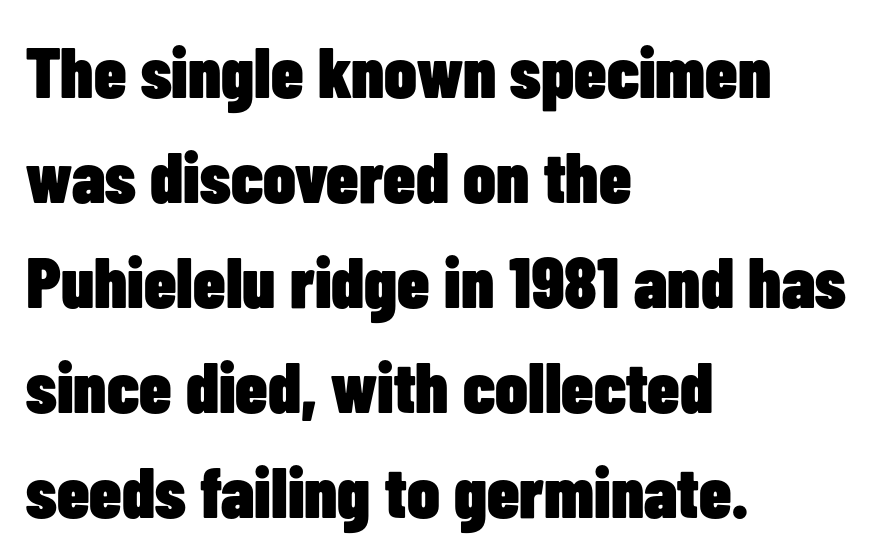
Leading: standard. The words here are not underlined. In terms of posture, this sample is upright. Each glyph is drawn with heavy, bold strokes. The text block is weighted toward the left margin, trailing off unevenly rightward.
